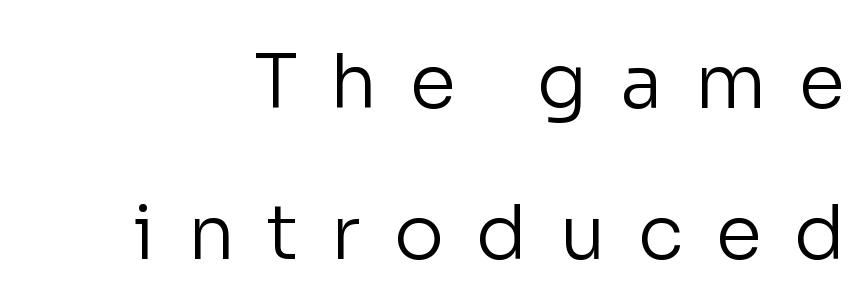
Q: Is the text bold? A: No.
Q: Is the text italic (slanted)? A: No, it is upright.
Q: Is the typeface a serif or a sans-serif typeface? A: Sans-serif.
Q: Is the text underlined? A: No.
Q: Is the spacing between letters normal or unusually wide? A: Unusually wide.
Q: Is the spacing between lines tight, normal or loose? A: Loose.
Q: Width (condensed, normal, or wide)? A: Normal.
Q: Stroke contrast? A: Low.
Q: x-height? A: Medium.
Q: Monospaced? A: No.
